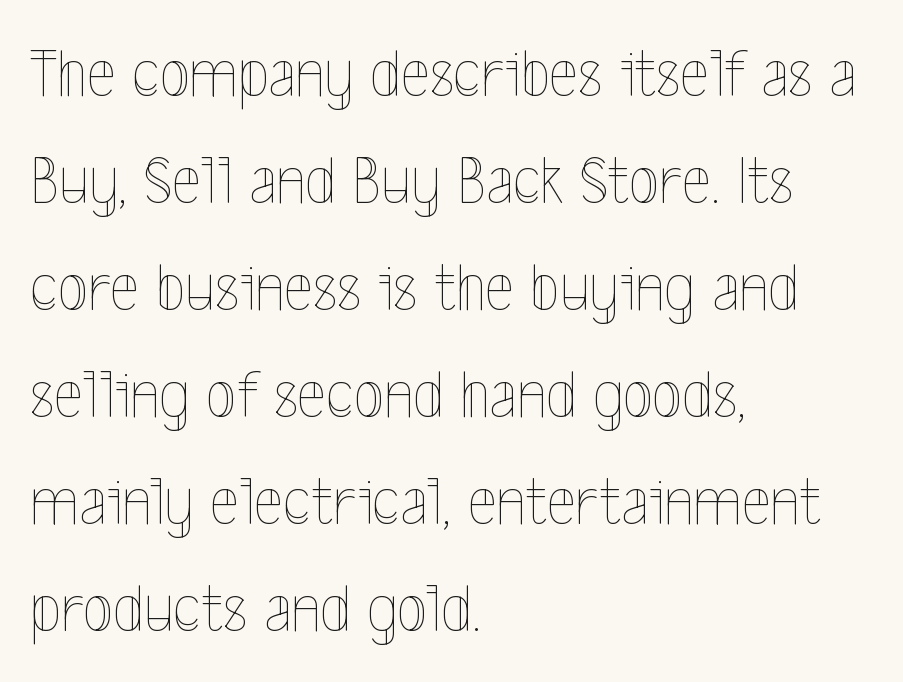
Caption: standard tracking, unaltered. Unbolded letterforms with no extra heft. If you measured baseline to baseline, you'd find a middling distance. The rendering uses natural spacing where letterforms have individual widths. The specimen omits any rule beneath the text block's lines. Line beginnings align vertically; line endings do not.
